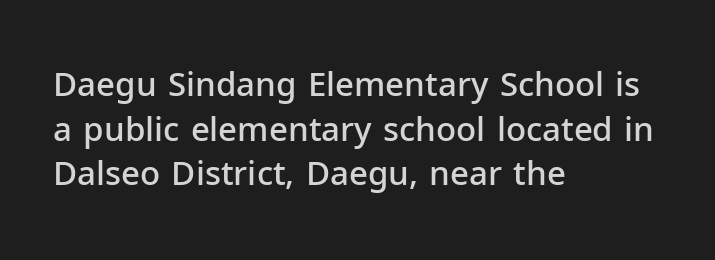
This sample uses plain, unmodified letter spacing. Character widths vary here, with narrow letters taking less room than wide ones. A roman cut, with each character standing at attention. This is the in-between weight designers call semibold or demi. This rendering employs a face without finishing strokes, i.e., a sans-serif.
